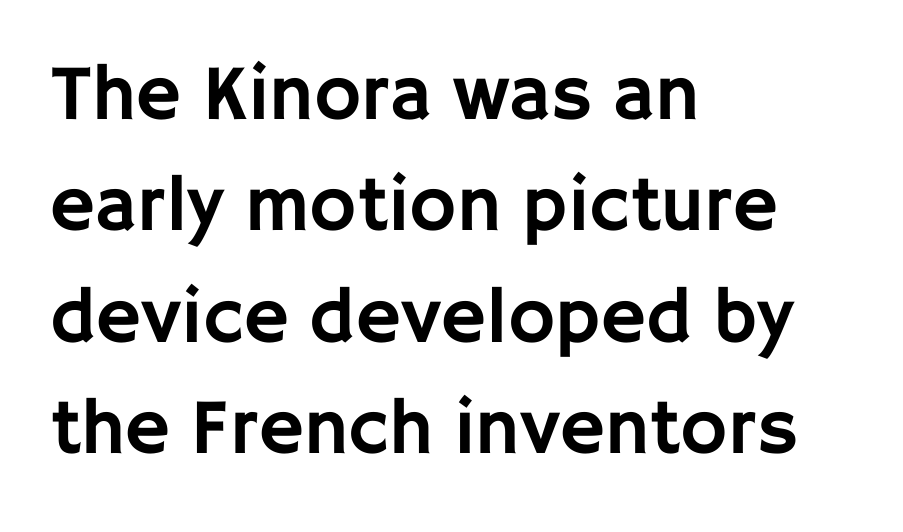
{"serif": "no", "italic": "no", "width": "normal", "stroke_contrast": "low", "x_height": "large", "monospaced": "no", "underline": "no", "align": "left", "line_spacing": "normal", "line_spacing_ratio": 1.41, "letter_spacing": "normal", "letter_spacing_em": 0.0, "glyph_px": 79}
